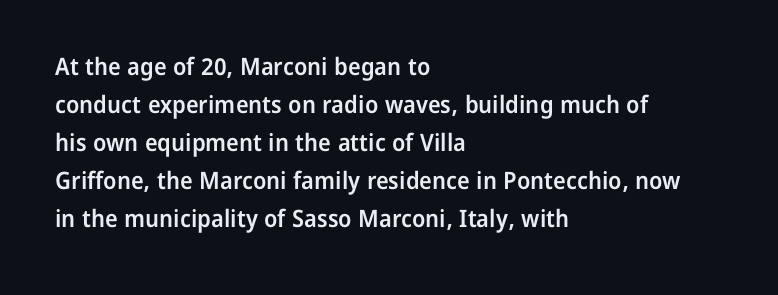
{"italic": "no", "bold": "semi", "underline": "no", "align": "left", "line_spacing": "normal", "line_spacing_ratio": 1.58, "letter_spacing": "normal", "letter_spacing_em": 0.0, "glyph_px": 24}
